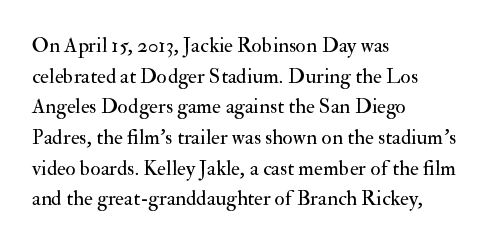
The image shows 21 px text type, upright; set left-aligned, normal line spacing (1.46x), normal letter spacing, not underlined.
